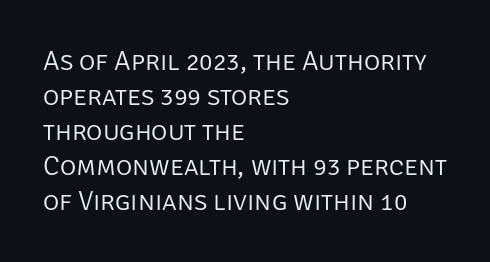
Q: Is the text bold? A: No.
Q: Is the text italic (slanted)? A: No, it is upright.
Q: Is the typeface a serif or a sans-serif typeface? A: Sans-serif.
Q: Is the text underlined? A: No.
Q: How is the paragraph aligned? A: Left-aligned.
Q: Is the spacing between letters normal or unusually wide? A: Normal.
Q: Is the spacing between lines tight, normal or loose? A: Normal.
Q: Width (condensed, normal, or wide)? A: Normal.
Q: Stroke contrast? A: Low.
Q: x-height? A: Large.
Q: Monospaced? A: No.
